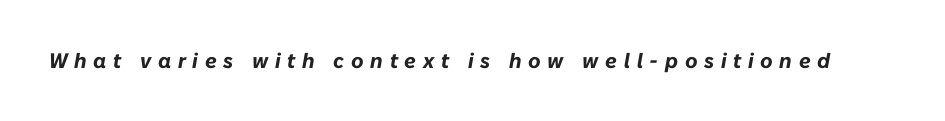
{"italic": "yes", "lean": "right", "slant_degrees": 10, "bold": "yes", "underline": "no", "letter_spacing": "wide", "letter_spacing_em": 0.32, "glyph_px": 21}
